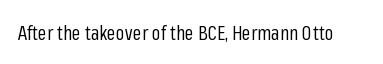
Posture: upright roman. Short note: letters normally spaced. The weight would be labelled regular, book, light, or lighter still. Lines of text with bare space underneath.
